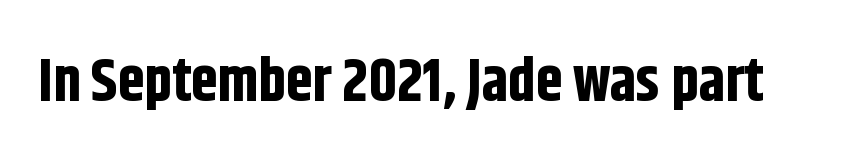
{"serif": "no", "italic": "no", "bold": "yes", "weight": "bold", "width": "condensed", "stroke_contrast": "low", "x_height": "large", "monospaced": "no", "underline": "no", "letter_spacing": "normal", "letter_spacing_em": 0.0, "glyph_px": 60}
